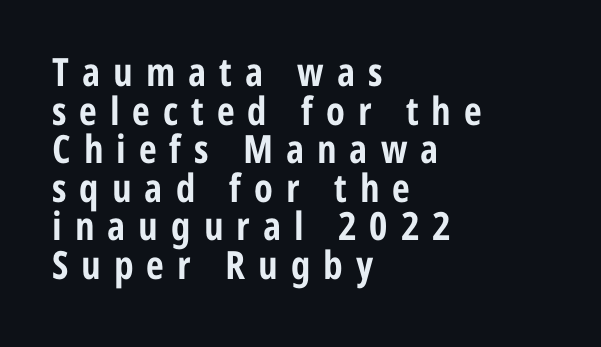
Display-style spreading of the glyphs; the letterfit is very open. Every row of glyphs begins at an identical x-position on the left. The rendering uses a small line-height, squeezing the rows. Is this a fixed-width face? No — the glyphs have proportional, varying widths. The gap between lines stays unmarked.
